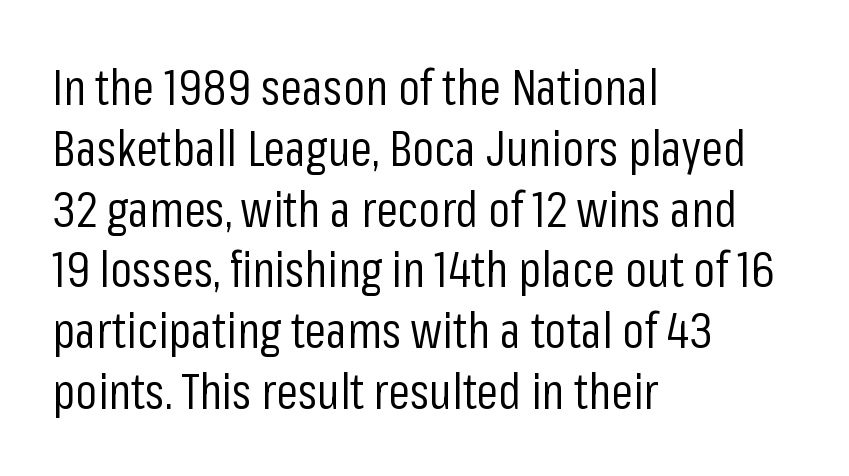
Is the letter spacing exaggerated? No — it looks like the ordinary default. Upright lettering throughout. These lines are composed in type without serifs. The string is rendered with underlining switched off. Varying glyph widths throughout — classic text-font behaviour.
